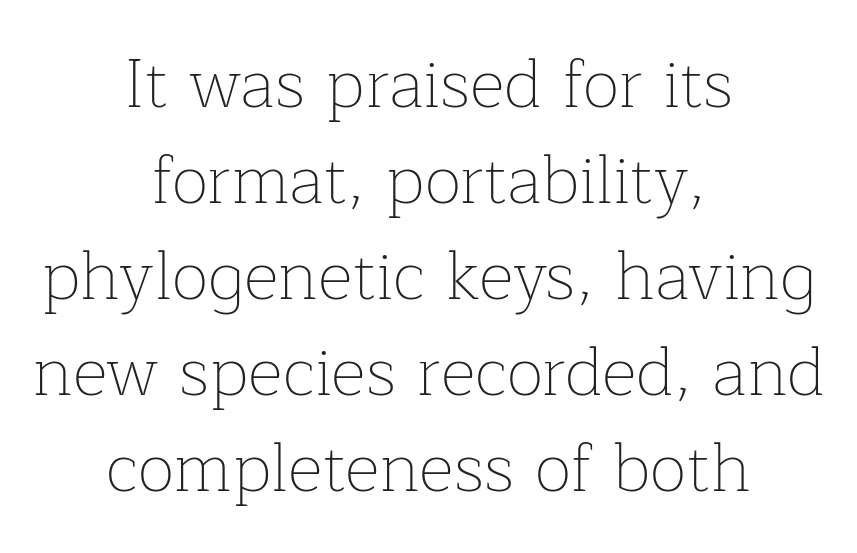
Does the type have serifs? Yes, each stem ends in a small foot. Think of a printed novel: that variable character pitch is what you see here. Look at the tracking — it's just the regular setting, nothing added. The zone under the glyphs is completely vacant.
